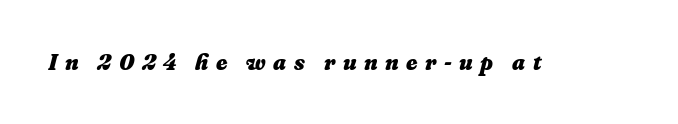
The space beneath each line is pristine and unruled. Compared with typical body copy, the letter spacing here is much looser. Stroke thickness is high; the sample reads as a true bold. The specimen reads as italic at a glance.
